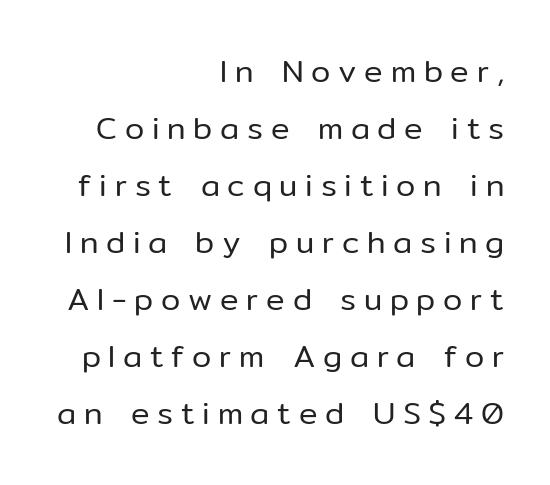
{"serif": "no", "italic": "no", "bold": "no", "weight": "regular", "width": "normal", "stroke_contrast": "low", "x_height": "medium", "monospaced": "no", "underline": "no", "align": "right", "line_spacing_ratio": 1.84, "letter_spacing": "wide", "letter_spacing_em": 0.25, "glyph_px": 31}
